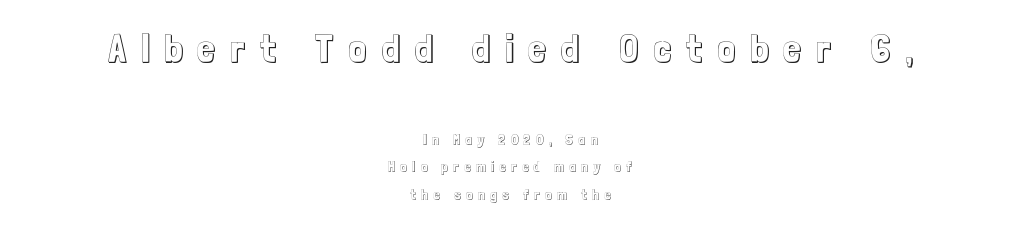
{"italic": "no", "width": "condensed", "x_height": "medium", "monospaced": "no", "underline": "no", "align": "center", "line_spacing": "loose", "line_spacing_ratio": 1.93, "letter_spacing": "wide", "letter_spacing_em": 0.39, "larger_block": "first", "size_ratio": 2.79, "glyph_px": 39}
